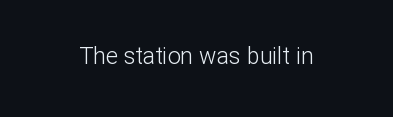
{"italic": "no", "bold": "no", "underline": "no", "letter_spacing": "normal", "letter_spacing_em": 0.0, "glyph_px": 23}
